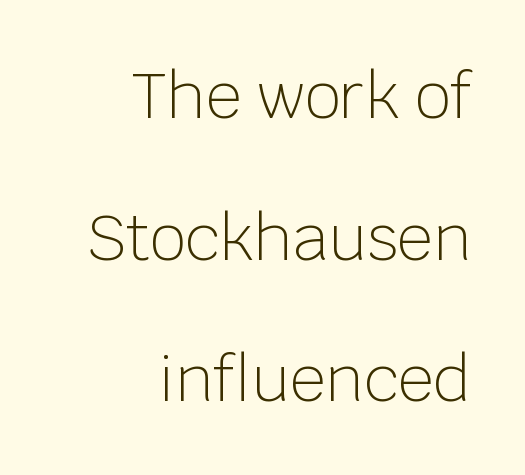
{"serif": "no", "italic": "no", "bold": "no", "weight": "light", "width": "normal", "stroke_contrast": "low", "x_height": "large", "monospaced": "no", "underline": "no", "align": "right", "line_spacing": "loose", "line_spacing_ratio": 2.25, "letter_spacing": "normal", "letter_spacing_em": 0.0, "glyph_px": 63}
